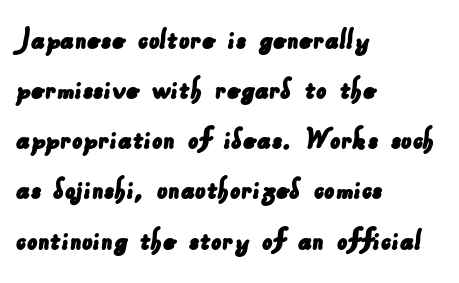
Q: Is the typeface a serif or a sans-serif typeface? A: Sans-serif.
Q: Is the text underlined? A: No.
Q: How is the paragraph aligned? A: Left-aligned.
Q: Is the spacing between letters normal or unusually wide? A: Normal.
Q: Is the spacing between lines tight, normal or loose? A: Normal.
Q: Width (condensed, normal, or wide)? A: Normal.
Q: Stroke contrast? A: Low.
Q: x-height? A: Small.
Q: Monospaced? A: No.
